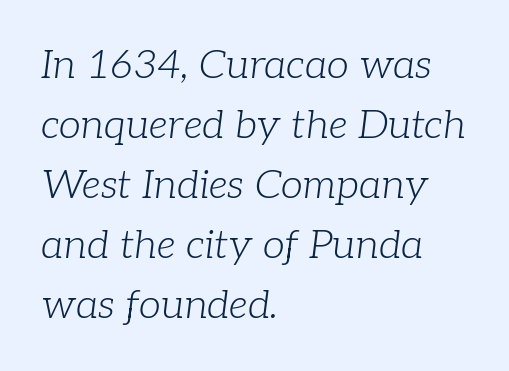
The image shows 40 px light serif type, italic (leaning right); set left-aligned, normal line spacing (1.5x), normal letter spacing, not underlined; low stroke contrast and a medium x-height.
